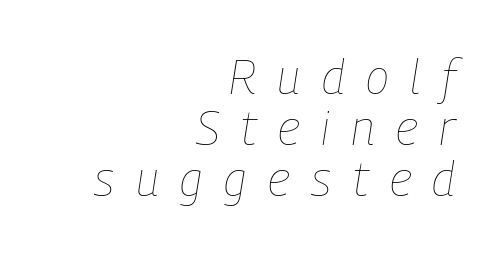
The face used here is proportionally spaced, like ordinary book or web type. Designer's note — italics engaged. A clean baseline with only descenders dipping below it. The passage is arranged like a letterhead date or caption credit — flush right. On a weight scale, this lands at 450 or below. What stands out about the letter spacing? Its width — letters are far apart.
